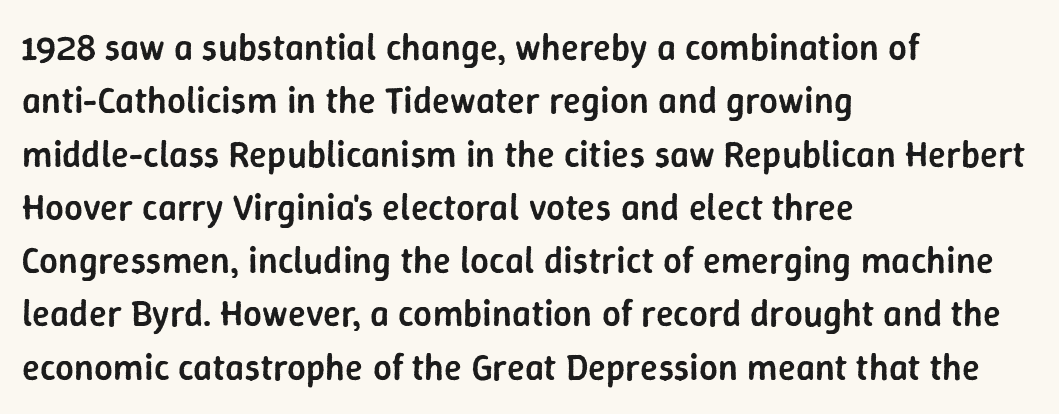
Q: Is the text bold? A: Semi-bold.
Q: Is the text italic (slanted)? A: No, it is upright.
Q: Is the typeface a serif or a sans-serif typeface? A: Sans-serif.
Q: Is the text underlined? A: No.
Q: How is the paragraph aligned? A: Left-aligned.
Q: Is the spacing between letters normal or unusually wide? A: Normal.
Q: Is the spacing between lines tight, normal or loose? A: Normal.
Q: Width (condensed, normal, or wide)? A: Normal.
Q: Stroke contrast? A: Low.
Q: x-height? A: Medium.
Q: Monospaced? A: No.
